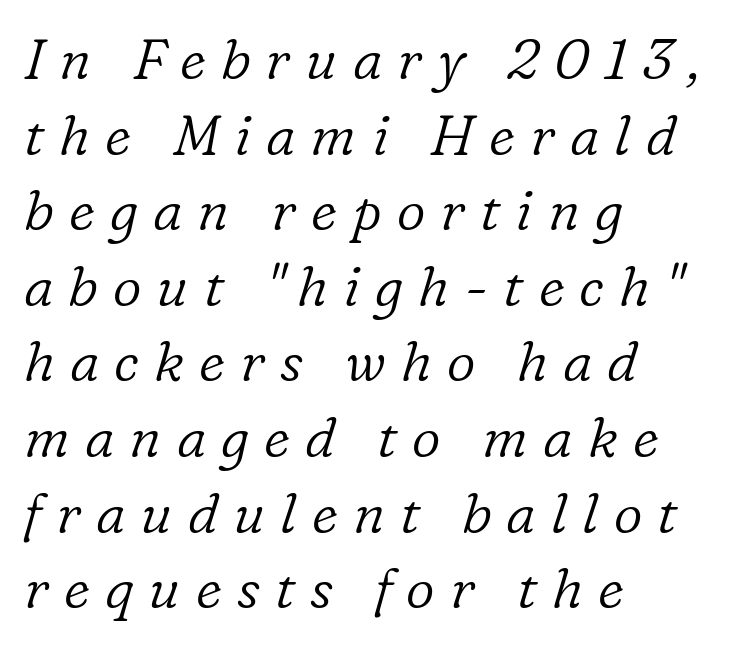
{"serif": "yes", "italic": "yes", "lean": "right", "slant_degrees": 16, "bold": "no", "weight": "light", "width": "normal", "stroke_contrast": "low", "x_height": "medium", "monospaced": "no", "underline": "no", "align": "left", "line_spacing": "normal", "line_spacing_ratio": 1.35, "letter_spacing": "wide", "letter_spacing_em": 0.27, "glyph_px": 56}
